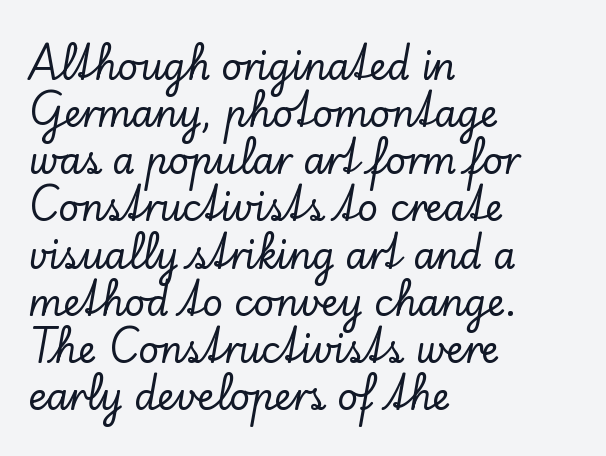
Q: Is the text italic (slanted)? A: Yes.
Q: Is the typeface a serif or a sans-serif typeface? A: Serif.
Q: Is the text underlined? A: No.
Q: How is the paragraph aligned? A: Left-aligned.
Q: Is the spacing between letters normal or unusually wide? A: Normal.
Q: Is the spacing between lines tight, normal or loose? A: Normal.
Q: Width (condensed, normal, or wide)? A: Normal.
Q: Stroke contrast? A: Low.
Q: x-height? A: Small.
Q: Monospaced? A: No.
